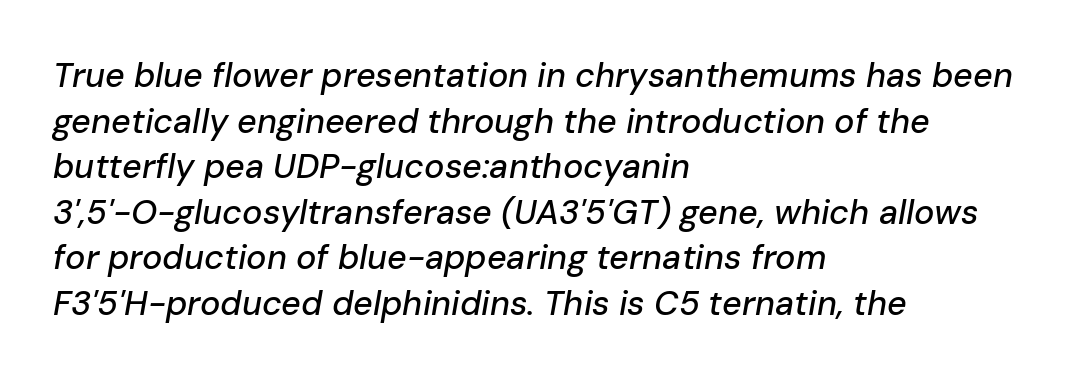
The axis of the letterforms is tilted away from vertical. Spacing verdict: proportional, widths tailored to each character. The typesetter chose a ragged-right arrangement here. Bare-footed words on every line. Words appear dense and cohesive because spacing is normal. Quick note: interline space is typical.
